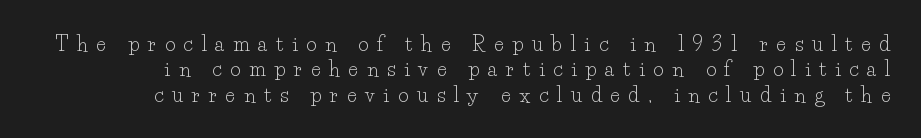
The image shows 20 px text type, upright; set normal line spacing (1.27x), unusually wide letter spacing (+0.44 em), not underlined.
